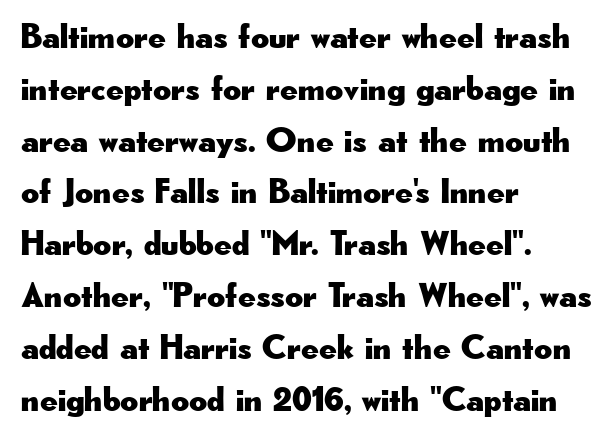
{"serif": "no", "italic": "no", "width": "wide", "stroke_contrast": "low", "x_height": "small", "monospaced": "no", "underline": "no", "align": "left", "line_spacing": "normal", "line_spacing_ratio": 1.48, "letter_spacing": "normal", "letter_spacing_em": 0.0, "glyph_px": 35}
